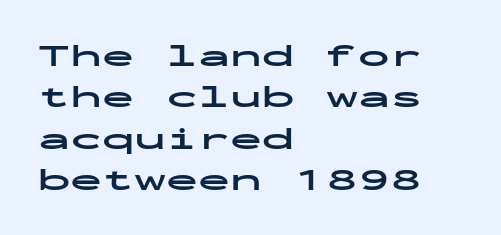
The image shows 32 px bold, wide sans-serif type, upright, monospaced; set left-aligned, normal line spacing (1.29x), normal letter spacing, not underlined; low stroke contrast and a medium x-height.
